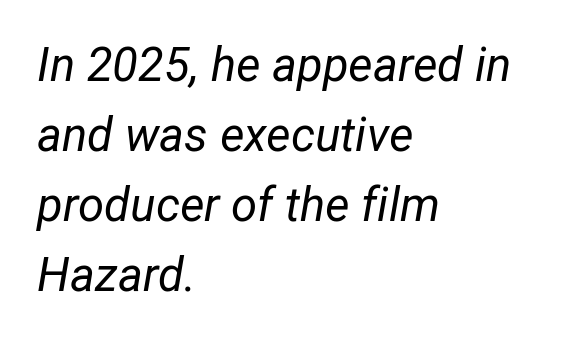
The image shows 47 px regular-weight type, italic (leaning right); set left-aligned, normal line spacing (1.49x), normal letter spacing, not underlined; low stroke contrast and a medium x-height.
